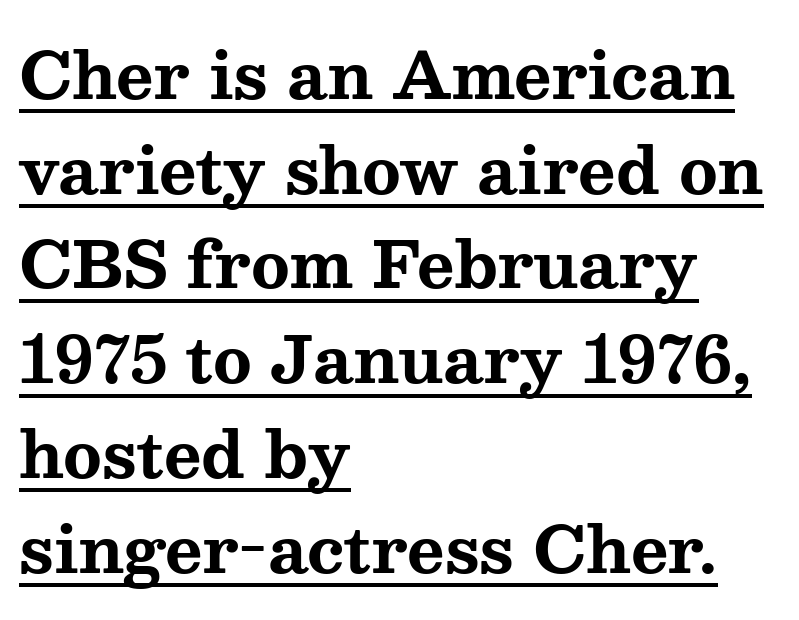
Q: Is the text bold? A: Yes.
Q: Is the text italic (slanted)? A: No, it is upright.
Q: Is the typeface a serif or a sans-serif typeface? A: Serif.
Q: Is the text underlined? A: Yes.
Q: How is the paragraph aligned? A: Left-aligned.
Q: Is the spacing between letters normal or unusually wide? A: Normal.
Q: Is the spacing between lines tight, normal or loose? A: Normal.
Q: Width (condensed, normal, or wide)? A: Wide.
Q: Stroke contrast? A: Medium.
Q: x-height? A: Medium.
Q: Monospaced? A: No.
